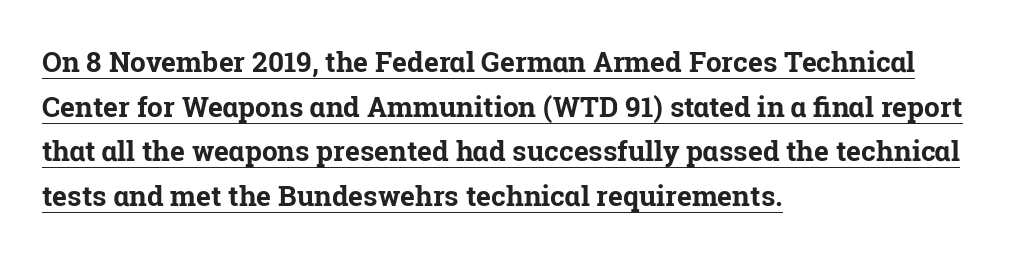
Q: Is the text bold? A: Yes.
Q: Is the text italic (slanted)? A: No, it is upright.
Q: Is the typeface a serif or a sans-serif typeface? A: Serif.
Q: Is the text underlined? A: Yes.
Q: How is the paragraph aligned? A: Left-aligned.
Q: Is the spacing between letters normal or unusually wide? A: Normal.
Q: Is the spacing between lines tight, normal or loose? A: Normal.
Q: Width (condensed, normal, or wide)? A: Normal.
Q: Stroke contrast? A: Low.
Q: x-height? A: Medium.
Q: Monospaced? A: No.
